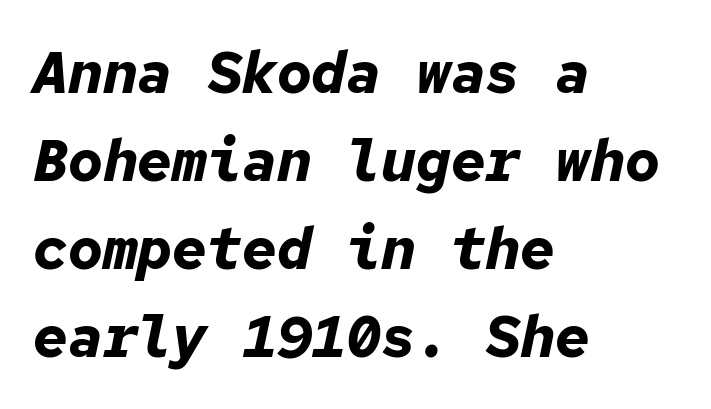
Q: Is the text bold? A: Yes.
Q: Is the text italic (slanted)? A: Yes, it leans right by about 12 degrees.
Q: Is the text underlined? A: No.
Q: How is the paragraph aligned? A: Left-aligned.
Q: Is the spacing between letters normal or unusually wide? A: Normal.
Q: Is the spacing between lines tight, normal or loose? A: Normal.
Q: Width (condensed, normal, or wide)? A: Normal.
Q: Stroke contrast? A: Low.
Q: x-height? A: Medium.
Q: Monospaced? A: Yes.
